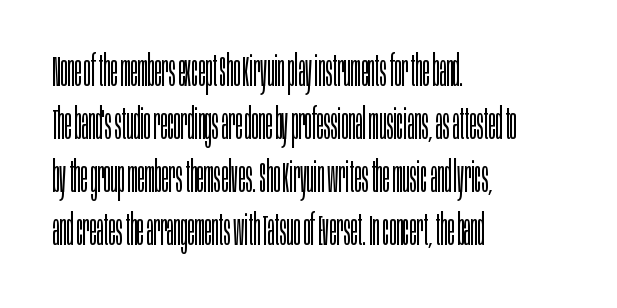
Heft: none added — not bold. The space directly below the letters is spotless. Does the lettering tilt? It doesn't — this is upright. Line starts are locked; line ends wander.
